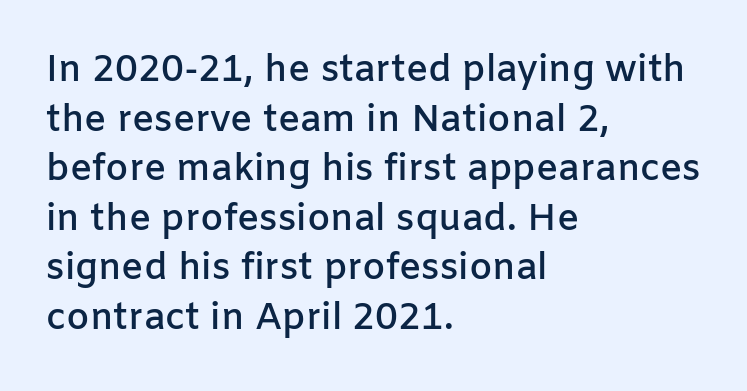
Typesetter's note: demi weight, one step under bold. Line spacing here is normal. Reading down the block, your eye returns to a fixed left position each line. These lines are composed in type without serifs. You could call the tracking neutral — neither tight nor loose.
